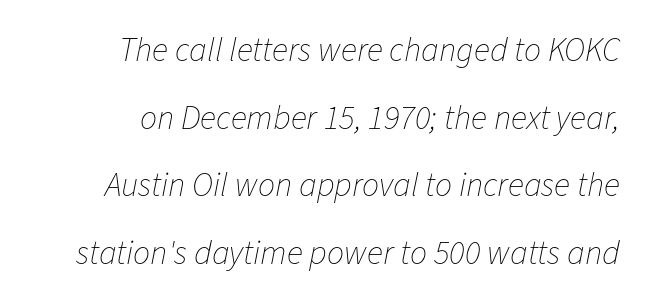
The image shows 34 px thin type, italic (leaning right); set right-aligned, loose line spacing (1.99x), normal letter spacing, not underlined; low stroke contrast and a medium x-height.
